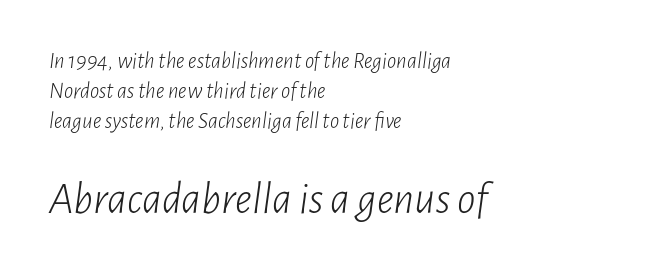
Which of the two is more prominent by size? The second, at the bottom. The typesetter chose a ragged-right arrangement here. This block has exactly the height ordinary leading produces. Do the characters align in a grid? No, the font is proportional. No chunkiness to these letters — they're not bold. You can tell it's italic because the verticals aren't actually vertical.
